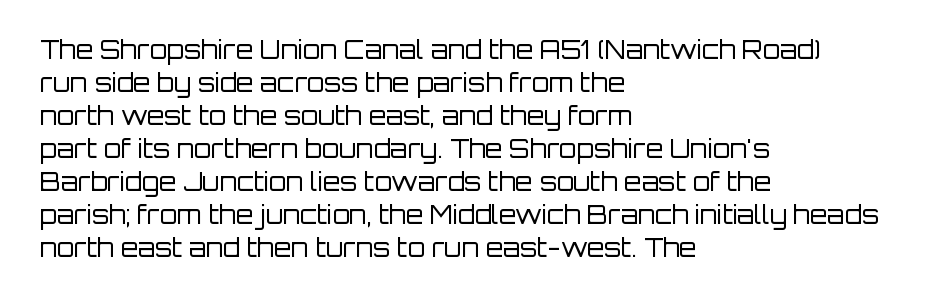
The setting favours the left margin, as ordinary paragraphs usually do. The letters stand upright; this is a roman face. Does the leading feel generous? No, just average. The passage shown has conventional tracking throughout. Each stroke keeps to a modest, everyday thickness or less.
